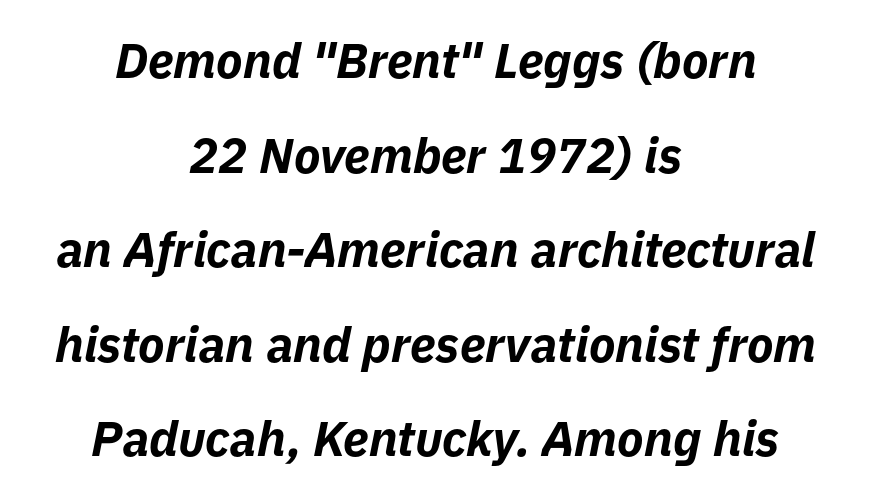
Do the characters align in a grid? No, the font is proportional. Underline: absent. The rendering keeps characters at their native spacing. A student would call this center alignment; a typographer would say set centered. Looking at the ascenders, they clearly lean.
